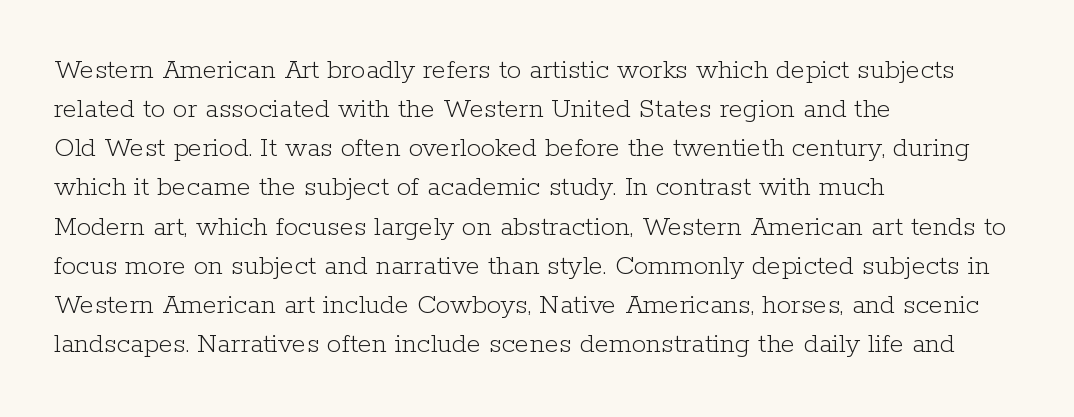
Q: Is the text bold? A: No.
Q: Is the text italic (slanted)? A: No, it is upright.
Q: Is the typeface a serif or a sans-serif typeface? A: Serif.
Q: Is the text underlined? A: No.
Q: How is the paragraph aligned? A: Left-aligned.
Q: Is the spacing between letters normal or unusually wide? A: Normal.
Q: Is the spacing between lines tight, normal or loose? A: Normal.
Q: Width (condensed, normal, or wide)? A: Normal.
Q: Stroke contrast? A: Low.
Q: x-height? A: Medium.
Q: Monospaced? A: No.
